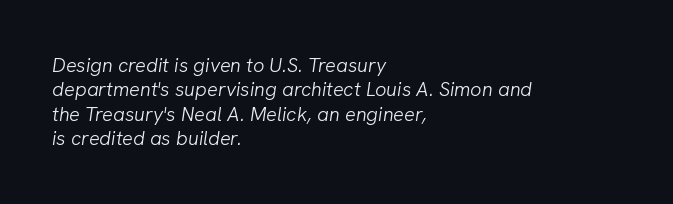
{"italic": "yes", "lean": "right", "slant_degrees": 8, "bold": "no", "underline": "no", "align": "left", "line_spacing_ratio": 1.22, "letter_spacing": "normal", "letter_spacing_em": 0.0, "glyph_px": 20}
